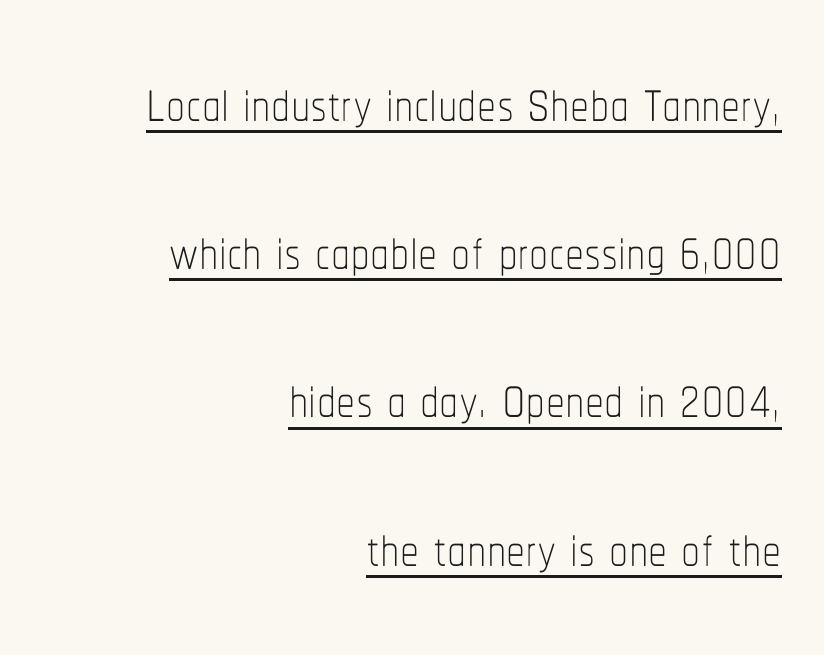
The image shows 76 px thin, condensed type, upright; set right-aligned, loose line spacing (1.95x), normal letter spacing, underlined; low stroke contrast and a medium x-height.
